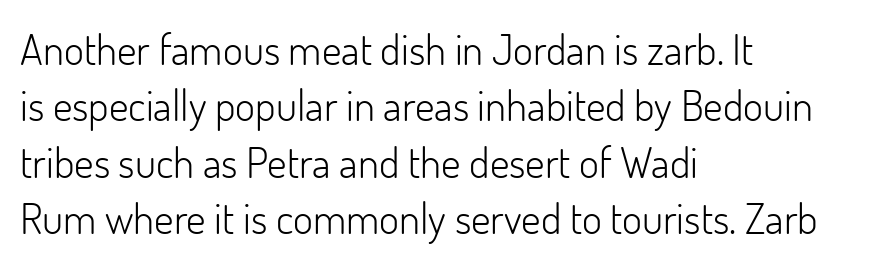
Q: Is the text bold? A: No.
Q: Is the text italic (slanted)? A: No, it is upright.
Q: Is the typeface a serif or a sans-serif typeface? A: Sans-serif.
Q: Is the text underlined? A: No.
Q: How is the paragraph aligned? A: Left-aligned.
Q: Is the spacing between letters normal or unusually wide? A: Normal.
Q: Is the spacing between lines tight, normal or loose? A: Normal.
Q: Width (condensed, normal, or wide)? A: Normal.
Q: Stroke contrast? A: Low.
Q: x-height? A: Small.
Q: Monospaced? A: No.
